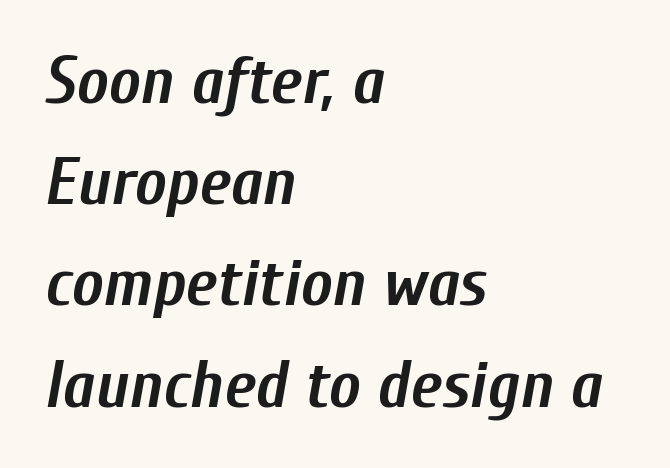
Q: Is the text bold? A: Yes.
Q: Is the text italic (slanted)? A: Yes, it leans right by about 10 degrees.
Q: Is the text underlined? A: No.
Q: How is the paragraph aligned? A: Left-aligned.
Q: Is the spacing between letters normal or unusually wide? A: Normal.
Q: Is the spacing between lines tight, normal or loose? A: Normal.
Q: Width (condensed, normal, or wide)? A: Condensed.
Q: Stroke contrast? A: Low.
Q: x-height? A: Medium.
Q: Monospaced? A: No.
